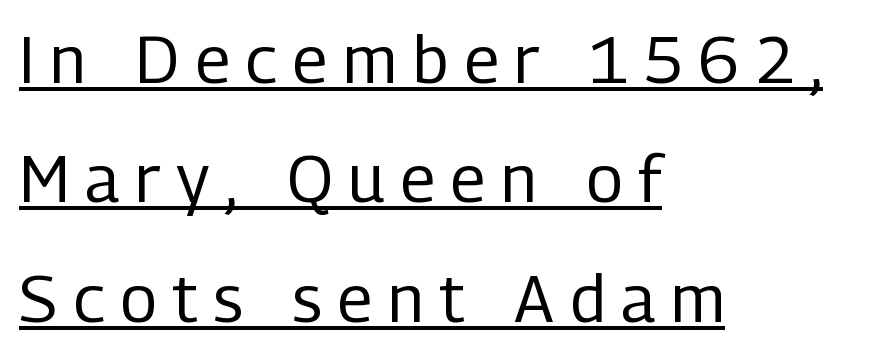
Q: Is the text bold? A: No.
Q: Is the text italic (slanted)? A: No, it is upright.
Q: Is the typeface a serif or a sans-serif typeface? A: Sans-serif.
Q: Is the text underlined? A: Yes.
Q: How is the paragraph aligned? A: Left-aligned.
Q: Is the spacing between letters normal or unusually wide? A: Unusually wide.
Q: Width (condensed, normal, or wide)? A: Condensed.
Q: Stroke contrast? A: Low.
Q: x-height? A: Medium.
Q: Monospaced? A: No.
